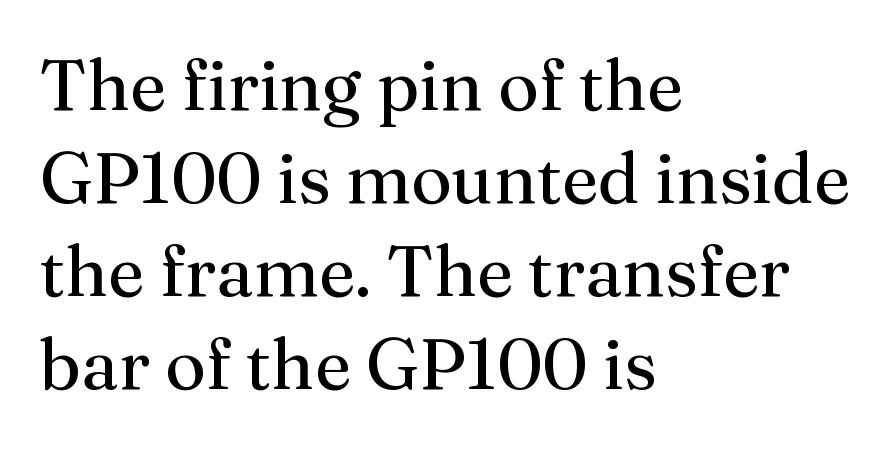
Q: Is the text bold? A: No.
Q: Is the text italic (slanted)? A: No, it is upright.
Q: Is the typeface a serif or a sans-serif typeface? A: Serif.
Q: Is the text underlined? A: No.
Q: How is the paragraph aligned? A: Left-aligned.
Q: Is the spacing between letters normal or unusually wide? A: Normal.
Q: Is the spacing between lines tight, normal or loose? A: Normal.
Q: Width (condensed, normal, or wide)? A: Normal.
Q: Stroke contrast? A: Medium.
Q: x-height? A: Medium.
Q: Monospaced? A: No.
